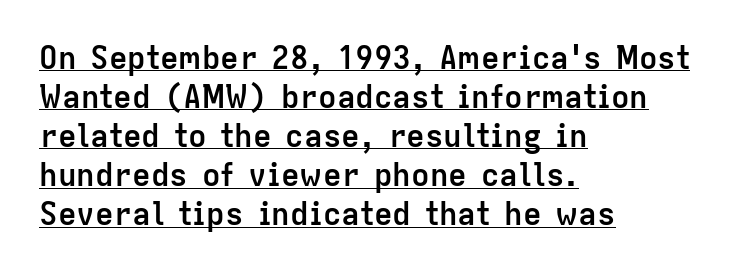
{"serif": "no", "italic": "no", "bold": "yes", "weight": "semibold", "width": "normal", "stroke_contrast": "low", "x_height": "medium", "monospaced": "no", "underline": "yes", "align": "left", "line_spacing": "normal", "line_spacing_ratio": 1.26, "letter_spacing": "normal", "letter_spacing_em": 0.0, "glyph_px": 31}
